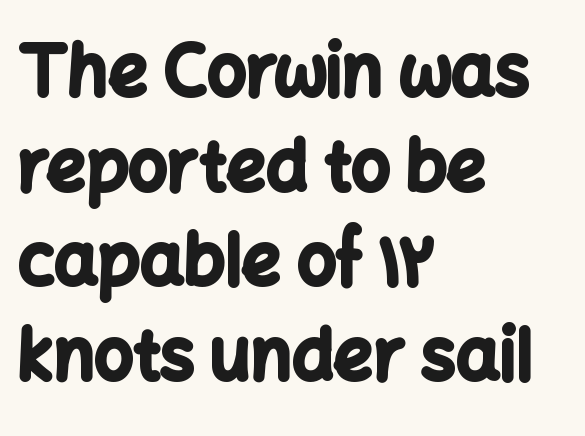
The image shows 69 px bold sans-serif type, upright; set left-aligned, normal line spacing (1.37x), normal letter spacing, not underlined; low stroke contrast and a medium x-height.
